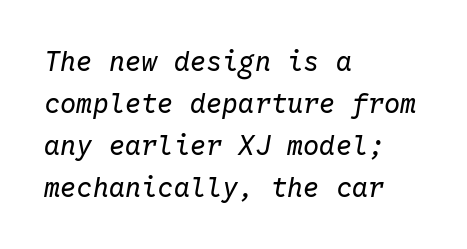
Descender tails drop into unmarked territory. You could call the tracking neutral — neither tight nor loose. Each new line begins a customary step beneath the previous one. Compared with ordinary roman type, these characters are visibly tilted. The paragraph has a hard left edge and a soft right edge.
